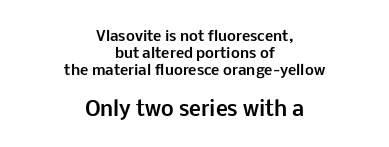
Q: Is the text bold? A: Yes.
Q: Is the text italic (slanted)? A: No, it is upright.
Q: Is the text underlined? A: No.
Q: How is the paragraph aligned? A: Centered.
Q: Is the spacing between letters normal or unusually wide? A: Normal.
Q: Which block of text is set in a larger size, the first (top) or the second (bottom)? A: The second (bottom) one.
